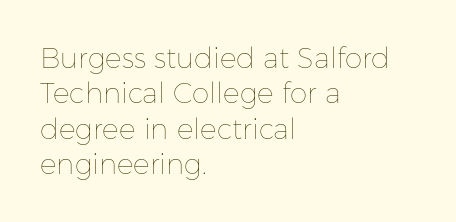
Quick note: interline space is typical. The type sits square on the baseline with zero lean. The characters are drawn with everyday or finer stroke widths. Unmarked baselines from the first word to the last.
